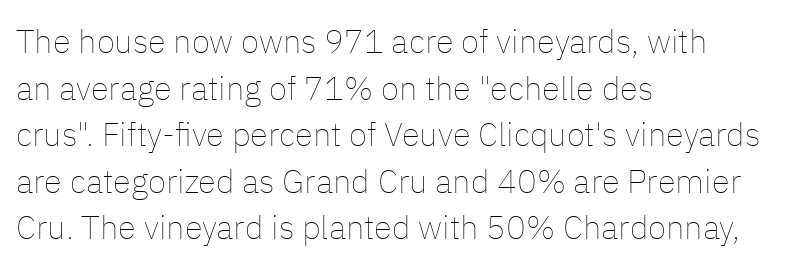
Q: Is the text bold? A: No.
Q: Is the text italic (slanted)? A: No, it is upright.
Q: Is the text underlined? A: No.
Q: How is the paragraph aligned? A: Left-aligned.
Q: Is the spacing between letters normal or unusually wide? A: Normal.
Q: Is the spacing between lines tight, normal or loose? A: Normal.
Q: Width (condensed, normal, or wide)? A: Normal.
Q: Stroke contrast? A: Low.
Q: x-height? A: Medium.
Q: Monospaced? A: No.
